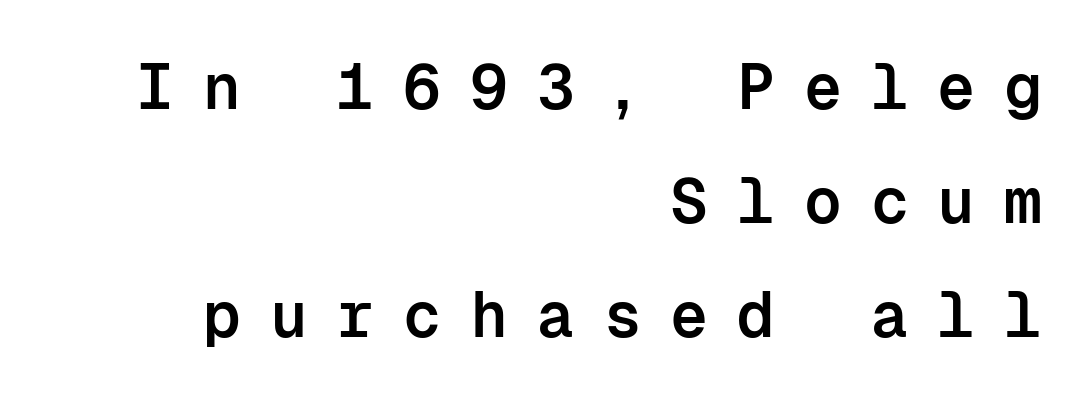
Q: Is the text bold? A: Semi-bold.
Q: Is the text italic (slanted)? A: No, it is upright.
Q: Is the typeface a serif or a sans-serif typeface? A: Sans-serif.
Q: Is the text underlined? A: No.
Q: How is the paragraph aligned? A: Right-aligned.
Q: Is the spacing between letters normal or unusually wide? A: Unusually wide.
Q: Width (condensed, normal, or wide)? A: Normal.
Q: Stroke contrast? A: Low.
Q: x-height? A: Medium.
Q: Monospaced? A: Yes.
